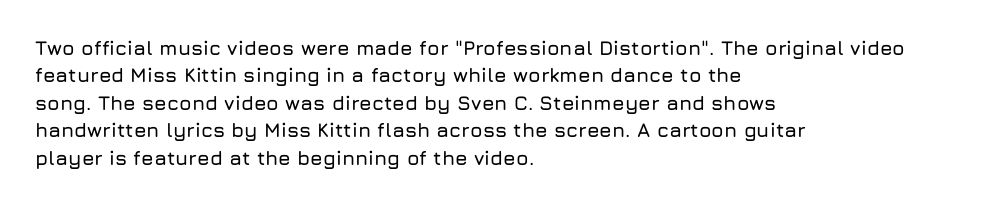
{"italic": "no", "underline": "no", "align": "left", "line_spacing": "normal", "line_spacing_ratio": 1.37, "letter_spacing": "normal", "letter_spacing_em": 0.0, "glyph_px": 20}
